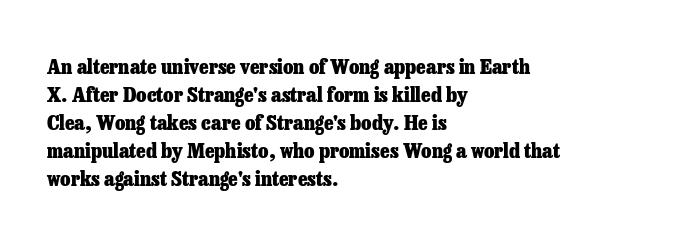
{"italic": "no", "bold": "yes", "underline": "no", "align": "left", "line_spacing": "normal", "line_spacing_ratio": 1.33, "letter_spacing": "normal", "letter_spacing_em": 0.0, "glyph_px": 21}
